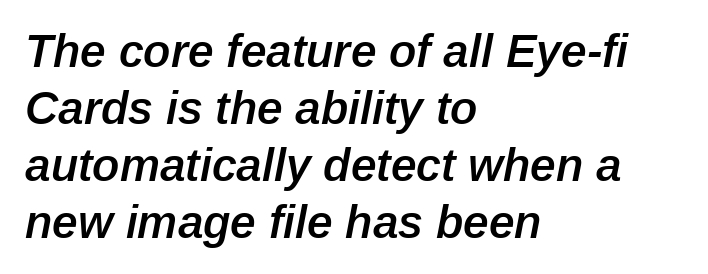
Q: Is the text bold? A: Semi-bold.
Q: Is the text italic (slanted)? A: Yes, it leans right by about 12 degrees.
Q: Is the text underlined? A: No.
Q: How is the paragraph aligned? A: Left-aligned.
Q: Is the spacing between letters normal or unusually wide? A: Normal.
Q: Width (condensed, normal, or wide)? A: Normal.
Q: Stroke contrast? A: Low.
Q: x-height? A: Medium.
Q: Monospaced? A: No.
